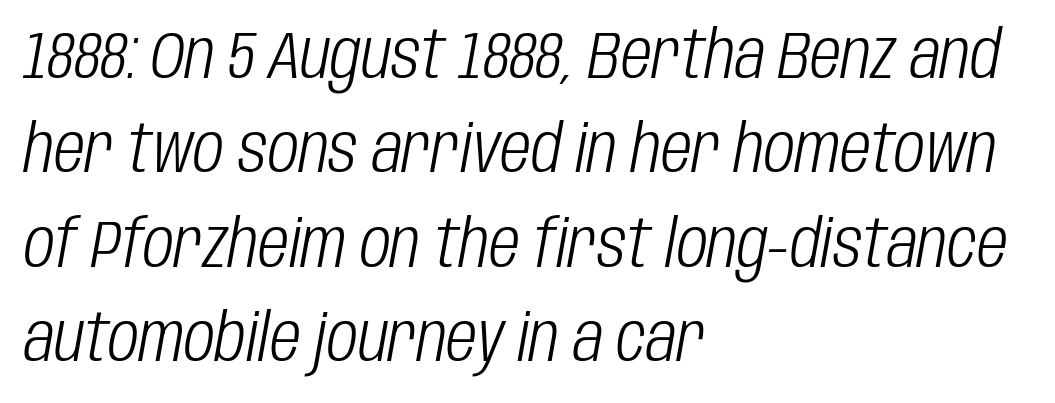
Q: Is the text bold? A: No.
Q: Is the text italic (slanted)? A: Yes, it leans right by about 10 degrees.
Q: Is the text underlined? A: No.
Q: How is the paragraph aligned? A: Left-aligned.
Q: Is the spacing between letters normal or unusually wide? A: Normal.
Q: Is the spacing between lines tight, normal or loose? A: Normal.
Q: Width (condensed, normal, or wide)? A: Condensed.
Q: Stroke contrast? A: Low.
Q: x-height? A: Large.
Q: Monospaced? A: No.
